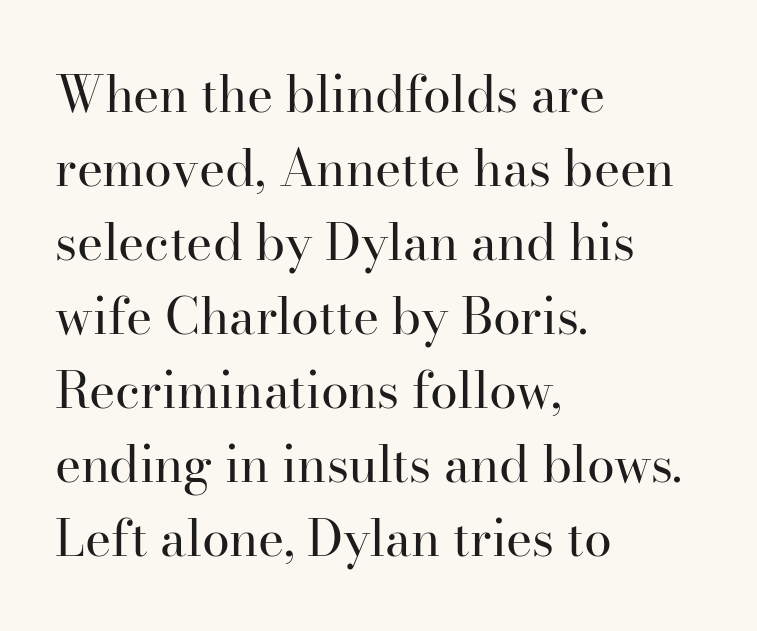
The image shows 50 px regular-weight serif type, upright; set left-aligned, normal line spacing (1.48x), normal letter spacing, not underlined; high stroke contrast and a small x-height.
